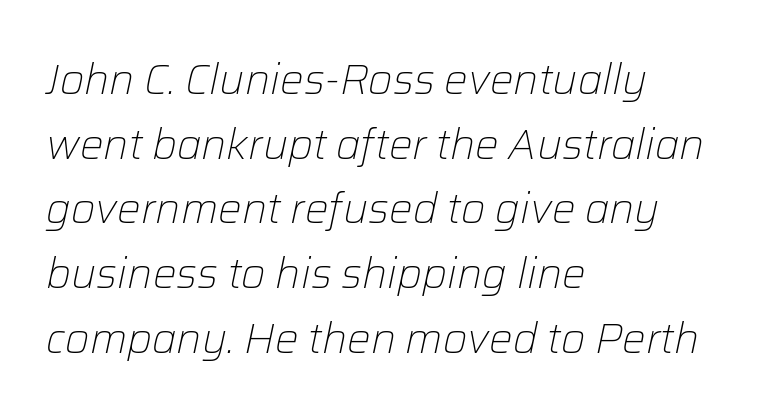
{"italic": "yes", "lean": "right", "slant_degrees": 12, "bold": "no", "weight": "light", "width": "normal", "stroke_contrast": "low", "x_height": "medium", "monospaced": "no", "underline": "no", "align": "left", "line_spacing": "normal", "line_spacing_ratio": 1.54, "letter_spacing": "normal", "letter_spacing_em": 0.0, "glyph_px": 42}
